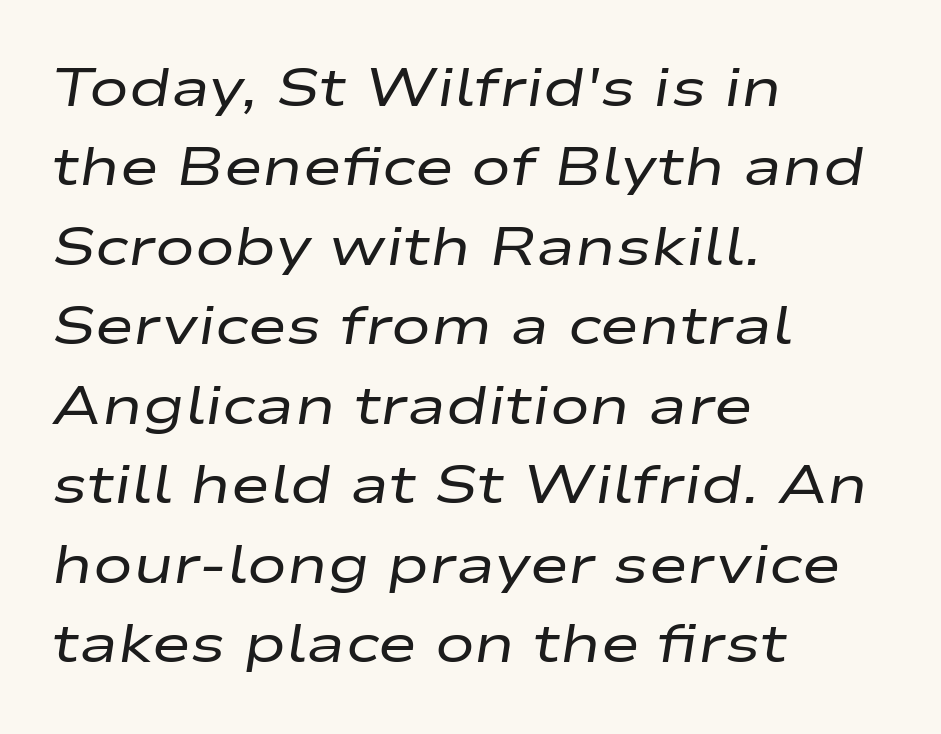
Inter-character spacing is left at the font's built-in metrics. The glyphs are unaccompanied by any horizontal stroke below them. Think of a printed novel: that variable character pitch is what you see here. These lines were composed using italics. Students, observe: this is what conventionally led text looks like.
